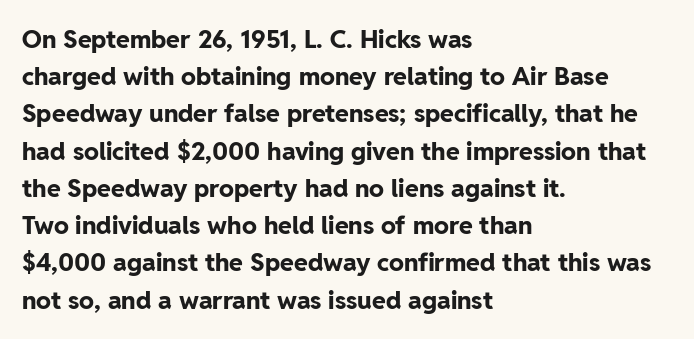
Italic: no, the glyphs are upright roman. Weight: bold. A typesetter would call this zero additional tracking. Does the copy run flush right? No — it runs flush left. In terms of leading, this rendering sits right in the middle. Quick note: underline off.
